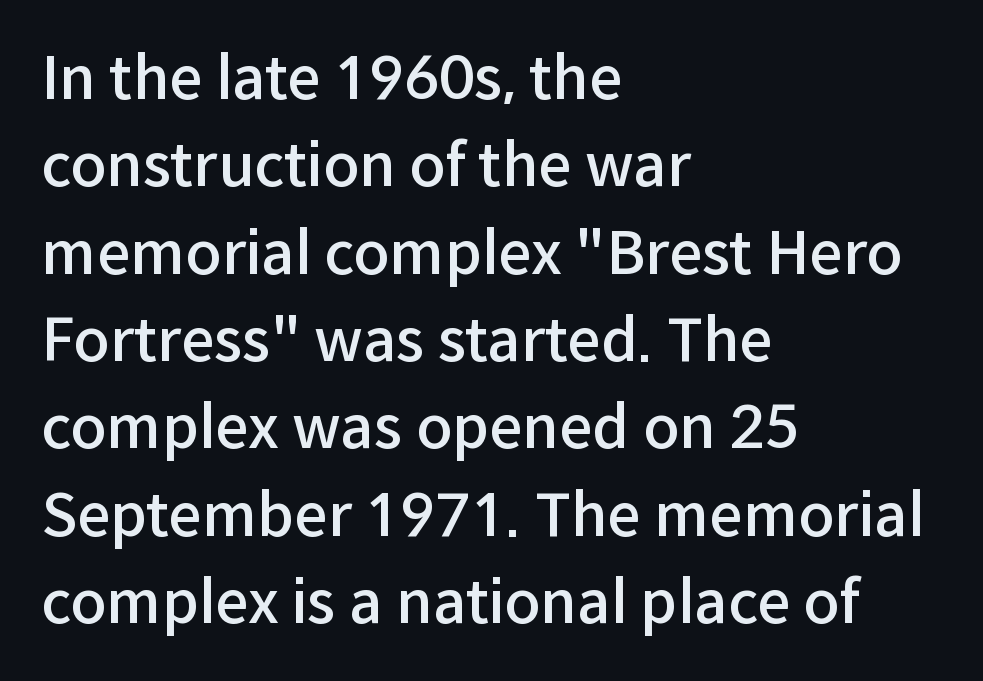
Nothing sits at the stroke ends, so this counts as sans-serif. The passage shown is not underscored anywhere. Is the letter spacing exaggerated? No — it looks like the ordinary default. Compared with typical paragraphs, the rows here are spaced about the same. The passage shown is typed in a proportional face where columns would drift. Every character sits straight up, as roman type does.
